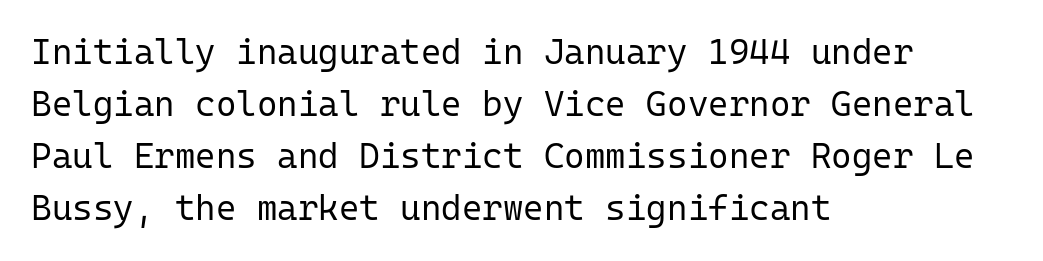
{"serif": "no", "italic": "no", "bold": "no", "weight": "regular", "width": "normal", "stroke_contrast": "low", "x_height": "medium", "monospaced": "yes", "underline": "no", "align": "left", "line_spacing": "normal", "line_spacing_ratio": 1.49, "letter_spacing": "normal", "letter_spacing_em": 0.0, "glyph_px": 35}
